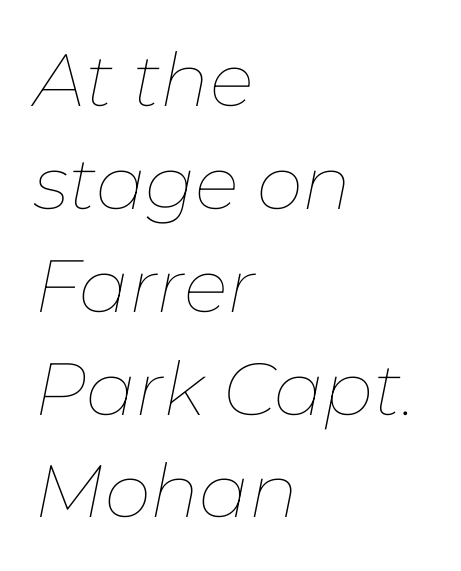
{"italic": "yes", "lean": "right", "slant_degrees": 11, "bold": "no", "weight": "thin", "width": "normal", "stroke_contrast": "low", "x_height": "medium", "monospaced": "no", "underline": "no", "align": "left", "line_spacing": "normal", "line_spacing_ratio": 1.39, "letter_spacing": "normal", "letter_spacing_em": 0.0, "glyph_px": 74}
